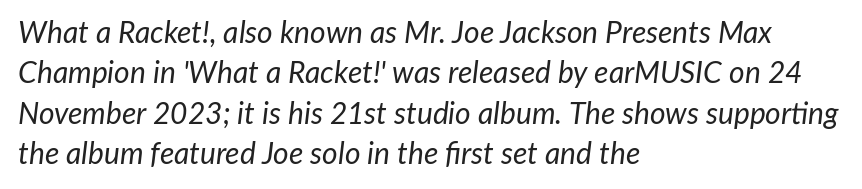
{"italic": "yes", "lean": "right", "slant_degrees": 7, "bold": "no", "weight": "regular", "width": "normal", "stroke_contrast": "low", "x_height": "medium", "monospaced": "no", "underline": "no", "align": "left", "line_spacing": "normal", "line_spacing_ratio": 1.35, "letter_spacing": "normal", "letter_spacing_em": 0.0, "glyph_px": 30}
